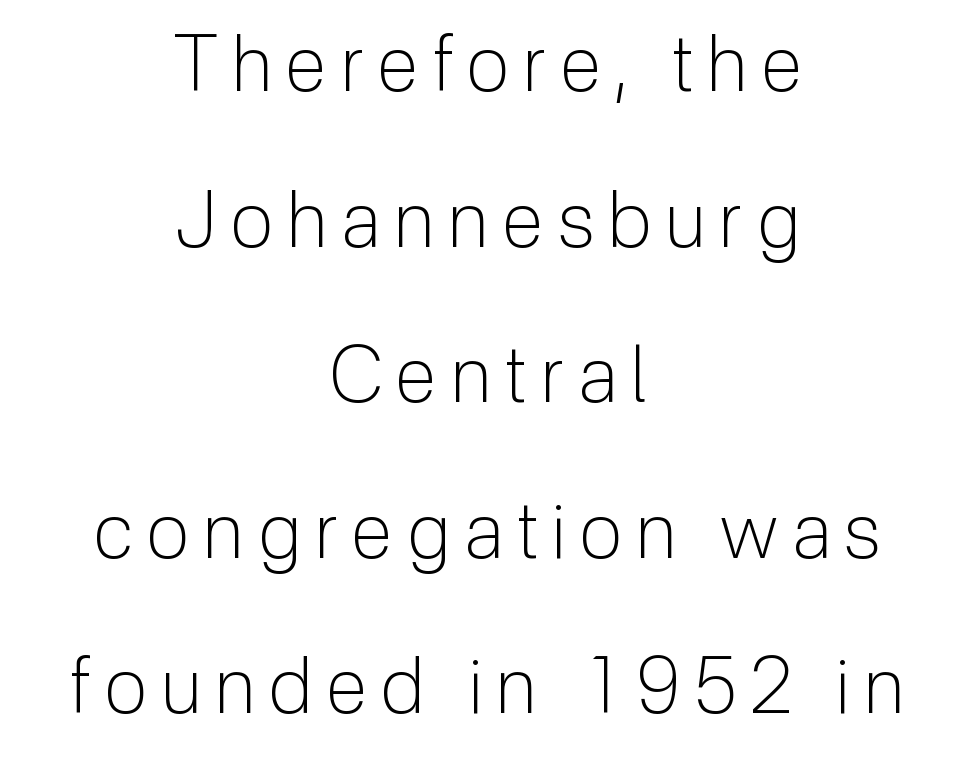
{"serif": "no", "italic": "no", "bold": "no", "weight": "light", "width": "normal", "stroke_contrast": "low", "x_height": "medium", "monospaced": "no", "underline": "no", "align": "center", "line_spacing": "loose", "line_spacing_ratio": 2.02, "glyph_px": 77}
